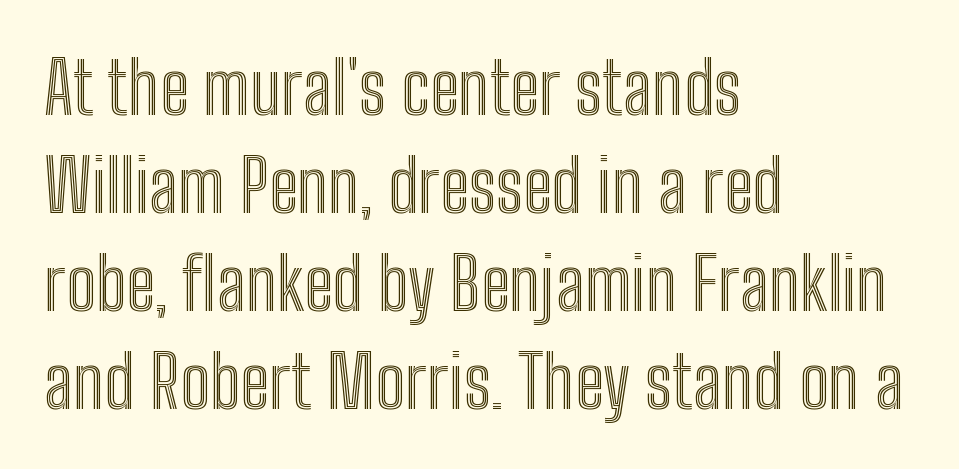
Q: Is the text italic (slanted)? A: No, it is upright.
Q: Is the text underlined? A: No.
Q: How is the paragraph aligned? A: Left-aligned.
Q: Is the spacing between letters normal or unusually wide? A: Normal.
Q: Is the spacing between lines tight, normal or loose? A: Normal.
Q: Width (condensed, normal, or wide)? A: Condensed.
Q: x-height? A: Medium.
Q: Monospaced? A: No.
